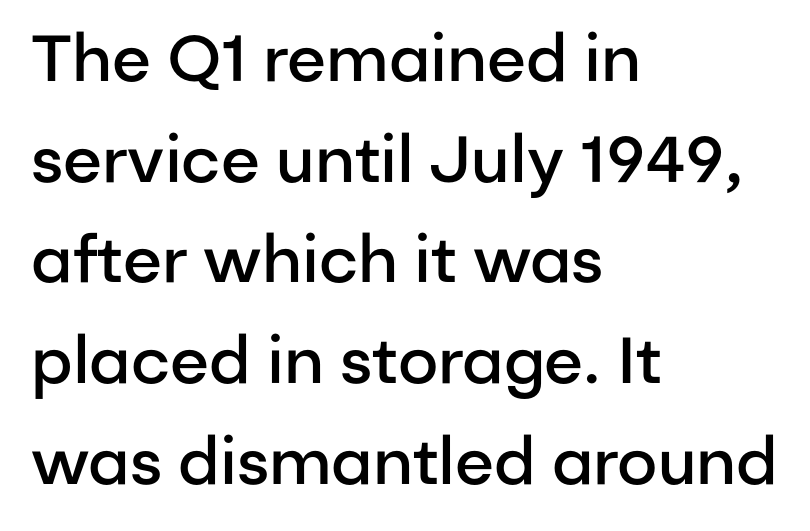
The image shows 65 px semibold sans-serif type, upright; set left-aligned, normal line spacing (1.55x), normal letter spacing, not underlined; low stroke contrast and a medium x-height.
